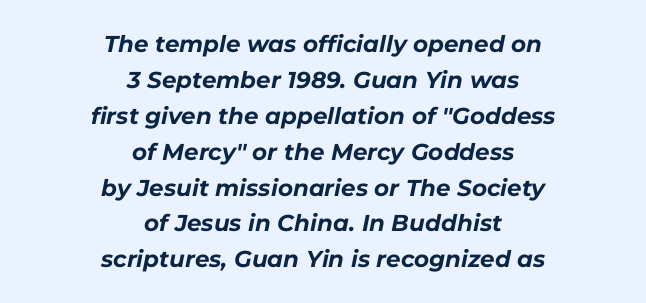
Q: Is the text bold? A: Yes.
Q: Is the text italic (slanted)? A: Yes, it leans right by about 11 degrees.
Q: Is the text underlined? A: No.
Q: How is the paragraph aligned? A: Centered.
Q: Is the spacing between letters normal or unusually wide? A: Normal.
Q: Is the spacing between lines tight, normal or loose? A: Normal.
